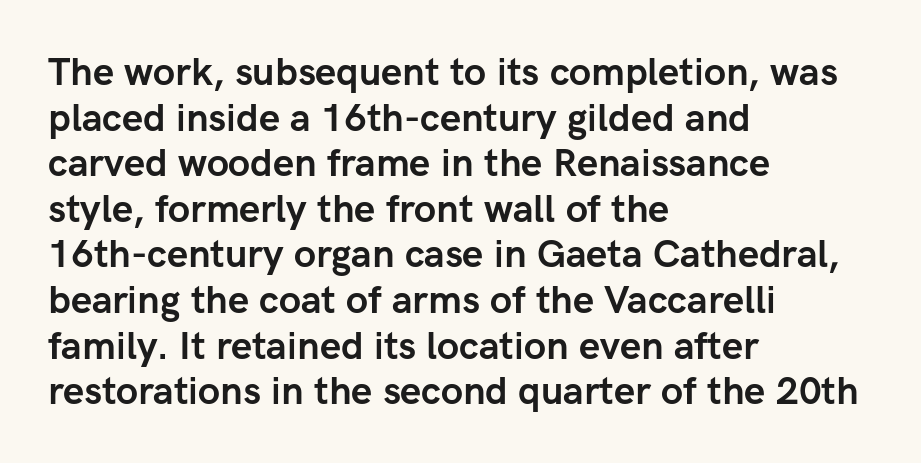
{"serif": "no", "italic": "no", "bold": "yes", "weight": "semibold", "width": "normal", "stroke_contrast": "low", "x_height": "medium", "monospaced": "no", "underline": "no", "align": "left", "line_spacing_ratio": 1.2, "letter_spacing": "normal", "letter_spacing_em": 0.0, "glyph_px": 38}
